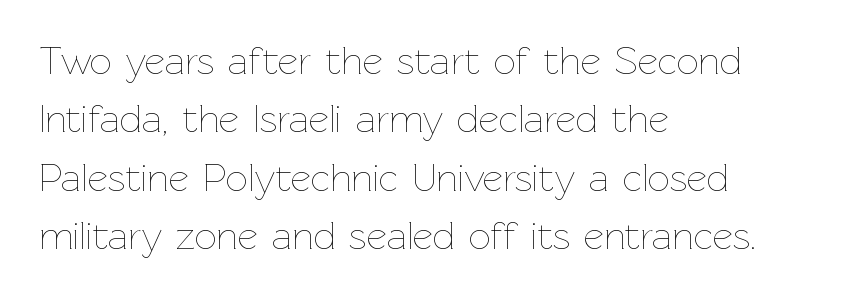
Q: Is the text bold? A: No.
Q: Is the text italic (slanted)? A: No, it is upright.
Q: Is the text underlined? A: No.
Q: How is the paragraph aligned? A: Left-aligned.
Q: Is the spacing between letters normal or unusually wide? A: Normal.
Q: Is the spacing between lines tight, normal or loose? A: Normal.
Q: Width (condensed, normal, or wide)? A: Normal.
Q: Stroke contrast? A: Low.
Q: x-height? A: Medium.
Q: Monospaced? A: No.
